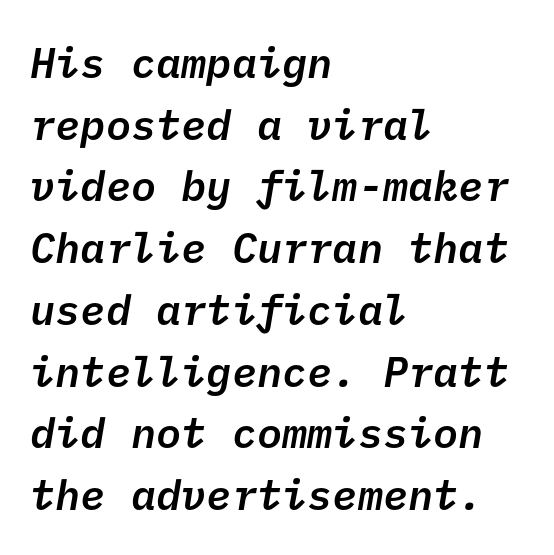
The image shows 42 px semibold sans-serif type; set left-aligned, normal line spacing (1.47x), normal letter spacing, not underlined; low stroke contrast and a medium x-height.
